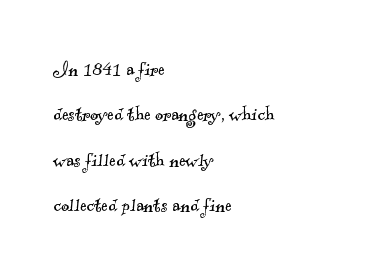
{"bold": "no", "underline": "no", "align": "left", "line_spacing_ratio": 1.89, "letter_spacing": "normal", "letter_spacing_em": 0.0, "glyph_px": 24}
